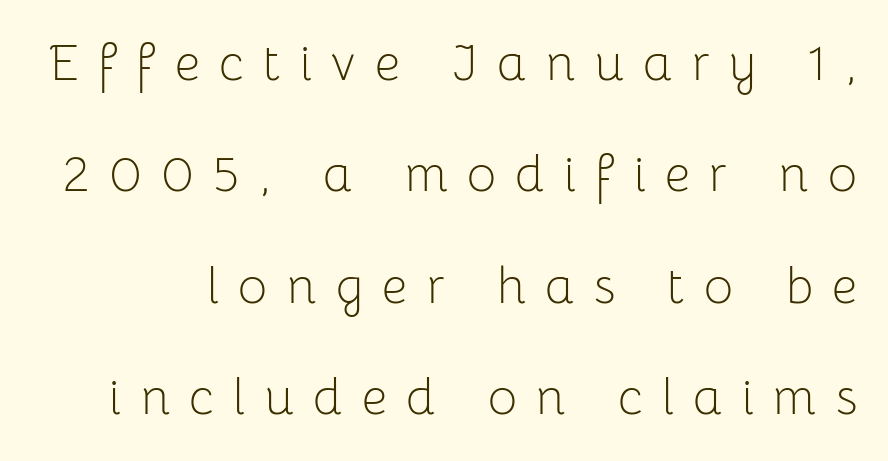
Q: Is the text bold? A: No.
Q: Is the text italic (slanted)? A: No, it is upright.
Q: Is the typeface a serif or a sans-serif typeface? A: Sans-serif.
Q: Is the text underlined? A: No.
Q: Is the spacing between letters normal or unusually wide? A: Unusually wide.
Q: Is the spacing between lines tight, normal or loose? A: Loose.
Q: Width (condensed, normal, or wide)? A: Normal.
Q: Stroke contrast? A: Low.
Q: x-height? A: Medium.
Q: Monospaced? A: No.
